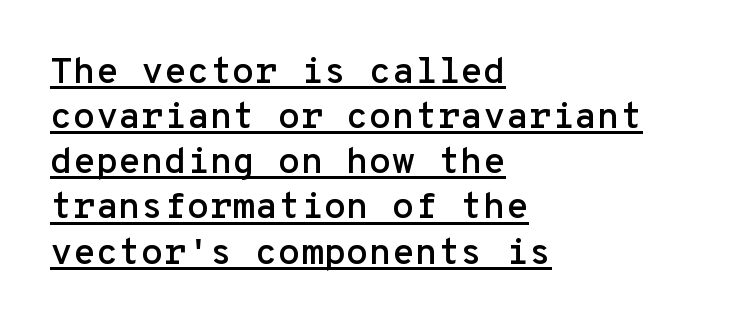
In terms of posture, this sample is upright. The passage shown has conventional tracking throughout. A student would call this left alignment; a typographer would say flush left, rag right. The passage shown is typed in a monospace face where columns stay perfectly aligned. The rendering shows plain stroke endings on the letterforms — a sans-serif design.
